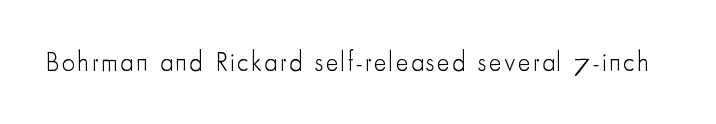
The image shows 26 px text type, upright; set not underlined.
